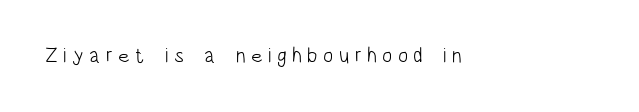
{"italic": "no", "bold": "no", "underline": "no", "letter_spacing": "wide", "letter_spacing_em": 0.26, "glyph_px": 21}
